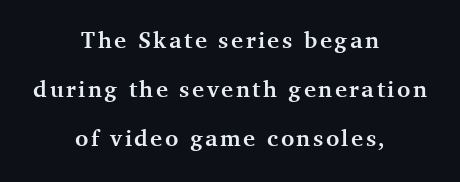
The image shows 23 px bold type, upright; set centered, loose line spacing (2.12x), not underlined.
